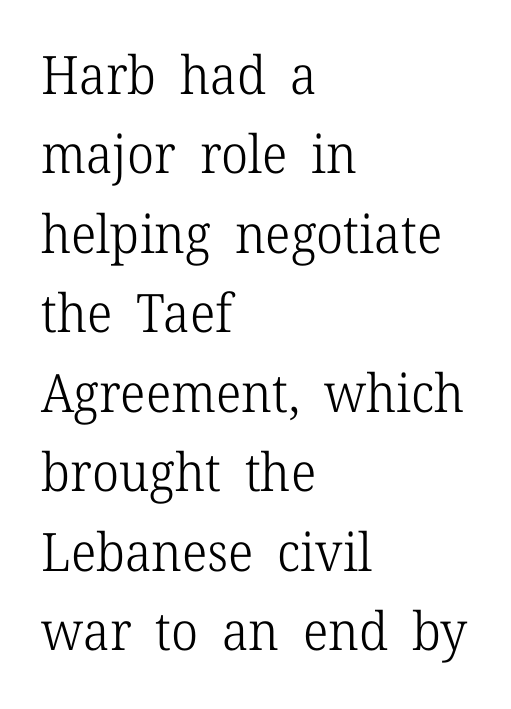
{"serif": "yes", "italic": "no", "bold": "no", "weight": "light", "width": "normal", "stroke_contrast": "low", "x_height": "medium", "monospaced": "no", "underline": "no", "align": "left", "line_spacing": "normal", "line_spacing_ratio": 1.5, "letter_spacing": "normal", "letter_spacing_em": 0.0, "glyph_px": 53}
